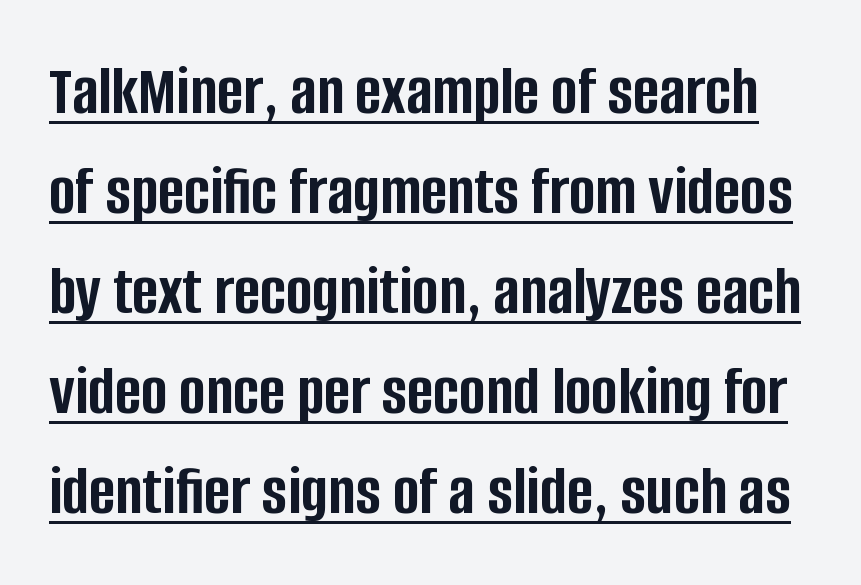
{"serif": "no", "italic": "no", "bold": "yes", "weight": "semibold", "width": "condensed", "stroke_contrast": "low", "x_height": "large", "monospaced": "no", "underline": "yes", "line_spacing": "normal", "line_spacing_ratio": 1.41, "letter_spacing": "normal", "letter_spacing_em": 0.0, "glyph_px": 71}
